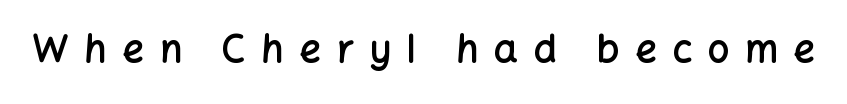
Q: Is the text bold? A: Semi-bold.
Q: Is the text italic (slanted)? A: No, it is upright.
Q: Is the typeface a serif or a sans-serif typeface? A: Sans-serif.
Q: Is the text underlined? A: No.
Q: Is the spacing between letters normal or unusually wide? A: Unusually wide.
Q: Width (condensed, normal, or wide)? A: Normal.
Q: Stroke contrast? A: Low.
Q: x-height? A: Medium.
Q: Monospaced? A: No.
